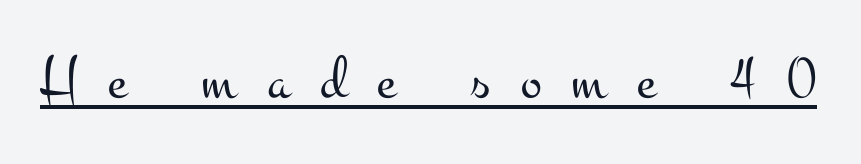
The image shows 63 px light, wide type; set unusually wide letter spacing (+0.48 em), underlined; medium stroke contrast and a small x-height.
